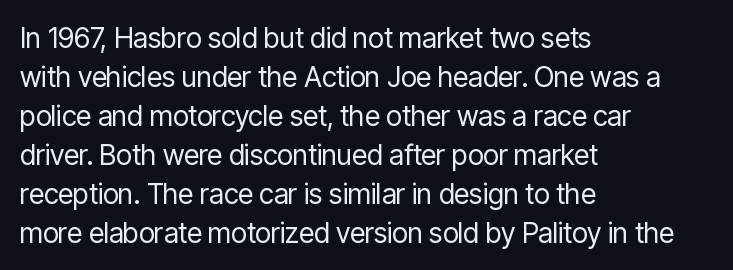
{"serif": "no", "italic": "no", "bold": "no", "weight": "regular", "width": "condensed", "stroke_contrast": "low", "x_height": "medium", "monospaced": "no", "underline": "no", "align": "left", "line_spacing": "normal", "line_spacing_ratio": 1.39, "letter_spacing": "normal", "letter_spacing_em": 0.0, "glyph_px": 28}
